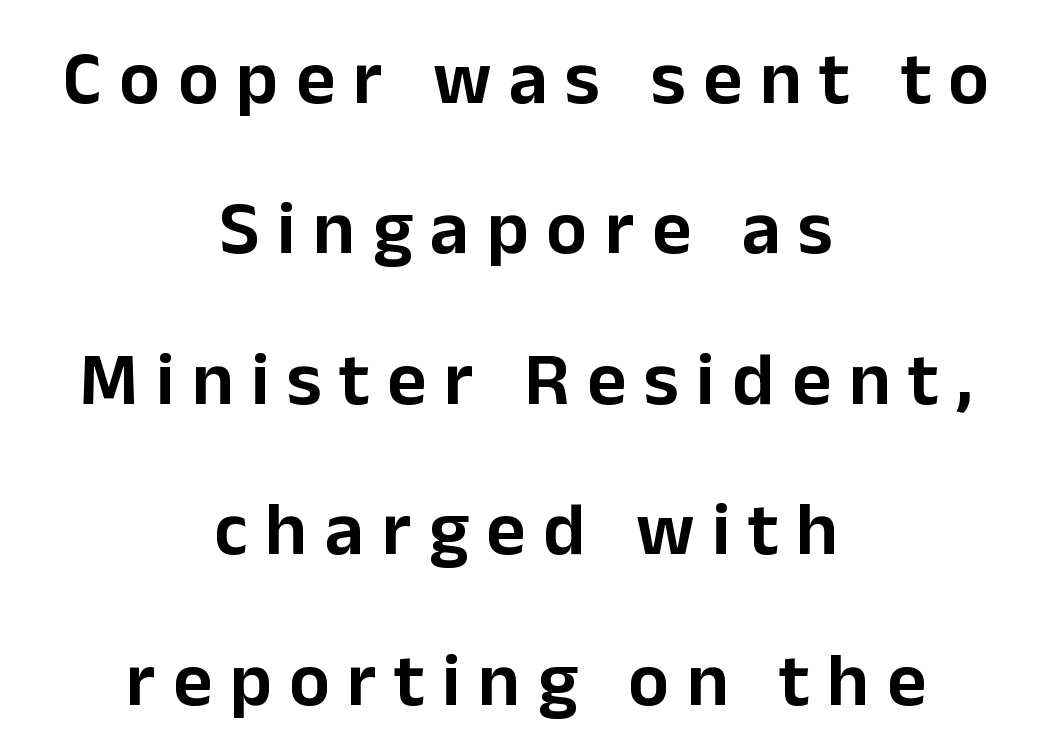
The type family on display is of the sans-serif kind. Underlining? Definitely not there. The lettering stays uniformly vertical, giving the passage a roman look. The lines are quadded center. Summary of vertical rhythm: relaxed, with wide interline spacing.
